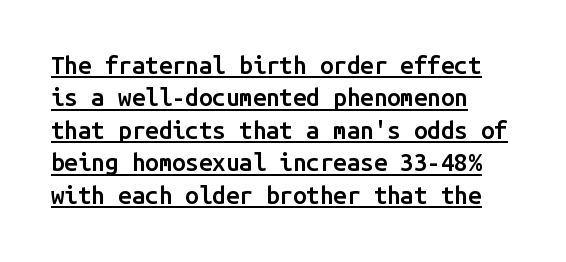
The image shows 24 px text type, upright; set left-aligned, normal line spacing (1.35x), normal letter spacing, underlined.
